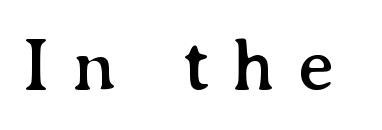
Q: Is the text italic (slanted)? A: No, it is upright.
Q: Is the typeface a serif or a sans-serif typeface? A: Serif.
Q: Is the text underlined? A: No.
Q: Is the spacing between letters normal or unusually wide? A: Unusually wide.
Q: Width (condensed, normal, or wide)? A: Normal.
Q: Stroke contrast? A: Medium.
Q: x-height? A: Medium.
Q: Monospaced? A: No.
